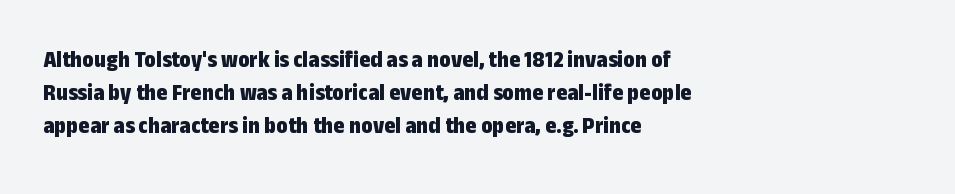
{"italic": "no", "bold": "yes", "underline": "no", "align": "left", "line_spacing": "normal", "line_spacing_ratio": 1.38, "letter_spacing": "normal", "letter_spacing_em": 0.0, "glyph_px": 24}
